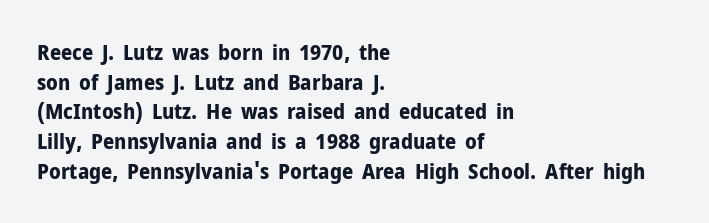
The image shows 22 px bold type, upright; set left-aligned, normal line spacing (1.35x), normal letter spacing, not underlined.
